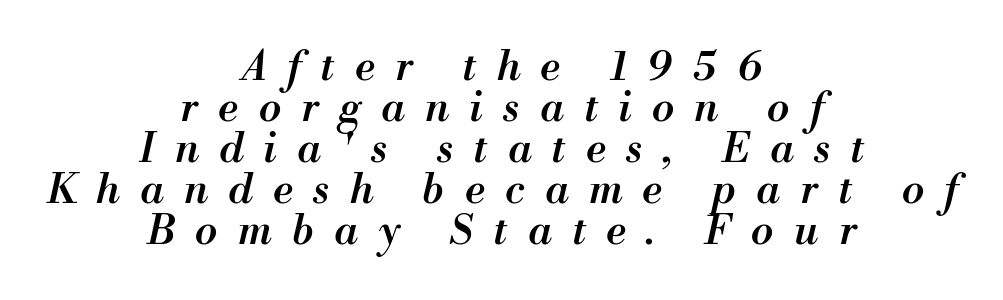
Is the letter spacing exaggerated? Yes — the characters are pushed far apart. The block of text is dense from top to bottom, with scant space between rows. The rendering applies a slant to the glyphs. Typographic density is moderately raised because the face is semibold. You could not count columns in this text — the font is proportionally spaced. Both edges are ragged and mirror each other, which tells us the setting is centered.
